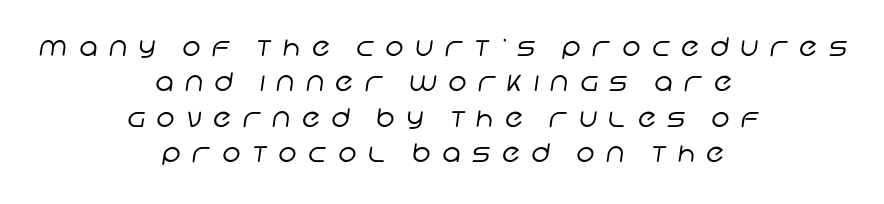
The image shows 25 px text type; set centered, normal line spacing (1.42x), unusually wide letter spacing (+0.46 em), not underlined.
